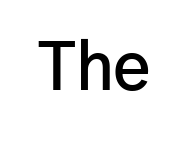
Heft: intermediate — a semibold. Upright lettering throughout. The passage shown is typed in a proportional face where columns would drift. The horizontal fit of the characters is conventional and even. Honestly, there is no underline to notice here at all. Unlike a traditional serif, this face leaves its strokes unadorned.
